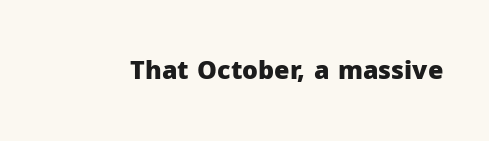
Q: Is the text bold? A: Yes.
Q: Is the text italic (slanted)? A: No, it is upright.
Q: Is the text underlined? A: No.
Q: Is the spacing between letters normal or unusually wide? A: Normal.
